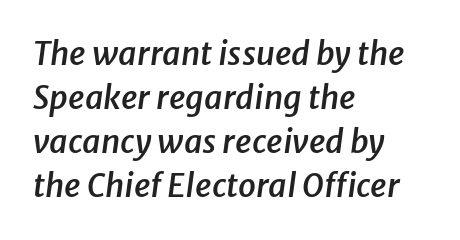
The image shows 32 px semibold type, italic (leaning right); set left-aligned, normal line spacing (1.38x), normal letter spacing, not underlined; low stroke contrast and a medium x-height.
